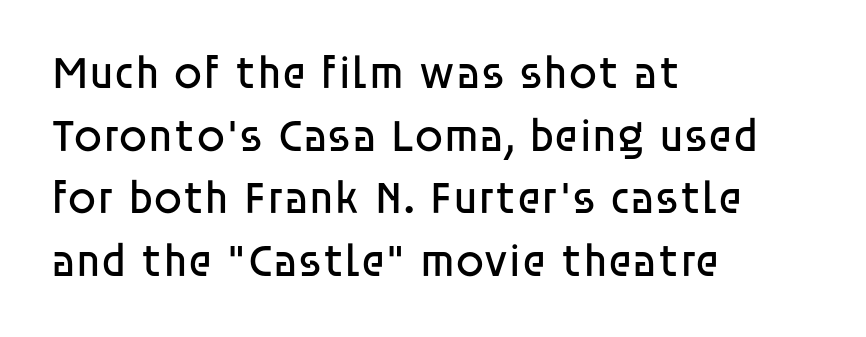
{"serif": "no", "italic": "no", "bold": "no", "weight": "regular", "width": "normal", "stroke_contrast": "low", "x_height": "large", "monospaced": "no", "underline": "no", "align": "left", "line_spacing": "normal", "line_spacing_ratio": 1.36, "letter_spacing": "normal", "letter_spacing_em": 0.0, "glyph_px": 46}
